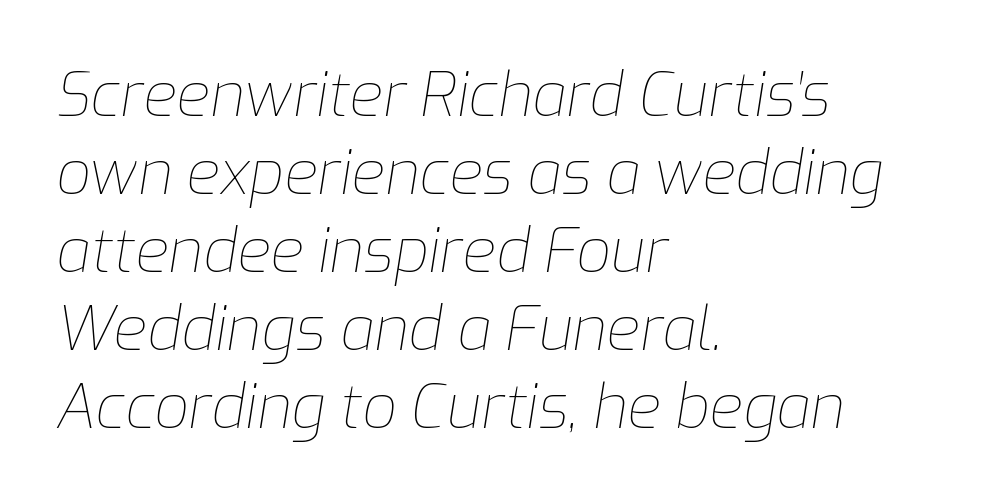
Q: Is the text bold? A: No.
Q: Is the text italic (slanted)? A: Yes, it leans right by about 9 degrees.
Q: Is the text underlined? A: No.
Q: How is the paragraph aligned? A: Left-aligned.
Q: Is the spacing between letters normal or unusually wide? A: Normal.
Q: Is the spacing between lines tight, normal or loose? A: Normal.
Q: Width (condensed, normal, or wide)? A: Normal.
Q: Stroke contrast? A: Low.
Q: x-height? A: Medium.
Q: Monospaced? A: No.
